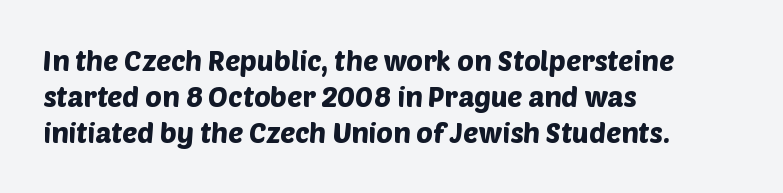
{"serif": "no", "width": "normal", "stroke_contrast": "low", "x_height": "large", "monospaced": "no", "underline": "no", "align": "left", "line_spacing": "normal", "line_spacing_ratio": 1.29, "letter_spacing": "normal", "letter_spacing_em": 0.0, "glyph_px": 28}
